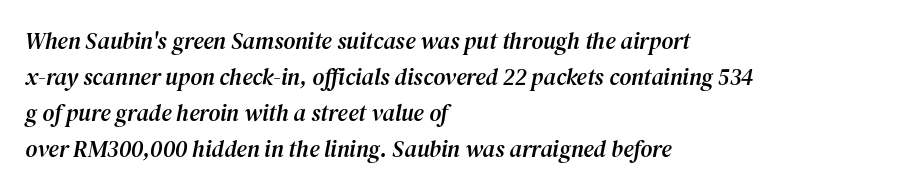
Q: Is the text italic (slanted)? A: Yes, it leans right by about 12 degrees.
Q: Is the text underlined? A: No.
Q: How is the paragraph aligned? A: Left-aligned.
Q: Is the spacing between letters normal or unusually wide? A: Normal.
Q: Is the spacing between lines tight, normal or loose? A: Normal.
